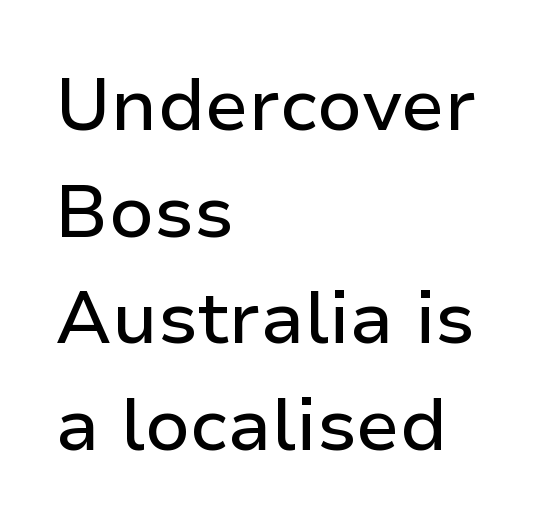
Q: Is the text italic (slanted)? A: No, it is upright.
Q: Is the typeface a serif or a sans-serif typeface? A: Sans-serif.
Q: Is the text underlined? A: No.
Q: How is the paragraph aligned? A: Left-aligned.
Q: Is the spacing between letters normal or unusually wide? A: Normal.
Q: Is the spacing between lines tight, normal or loose? A: Normal.
Q: Width (condensed, normal, or wide)? A: Normal.
Q: Stroke contrast? A: Low.
Q: x-height? A: Medium.
Q: Monospaced? A: No.
